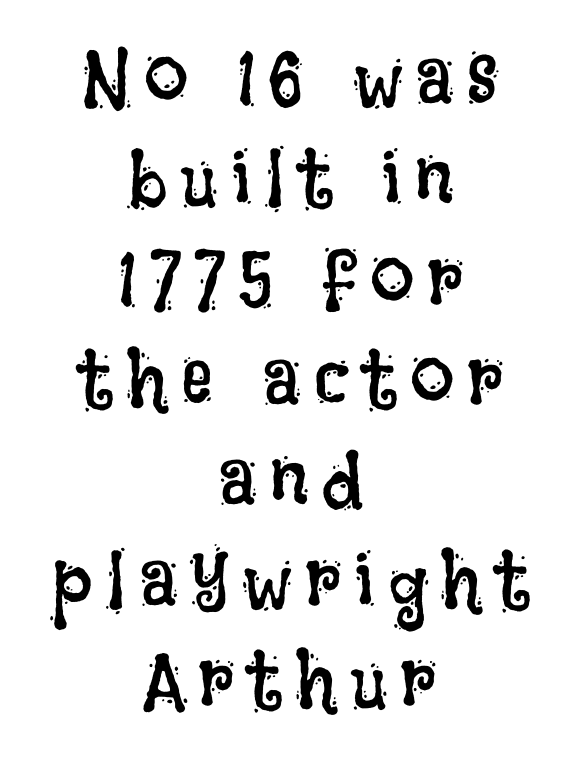
Both edges are ragged and mirror each other, which tells us the setting is centered. Each letter keeps its own natural width here, so spacing adapts to shape. The line-height multiplier appears to be the usual default. Nope, not italic — everything's standing straight. Stroke mass is kept to a normal reading level or below.
